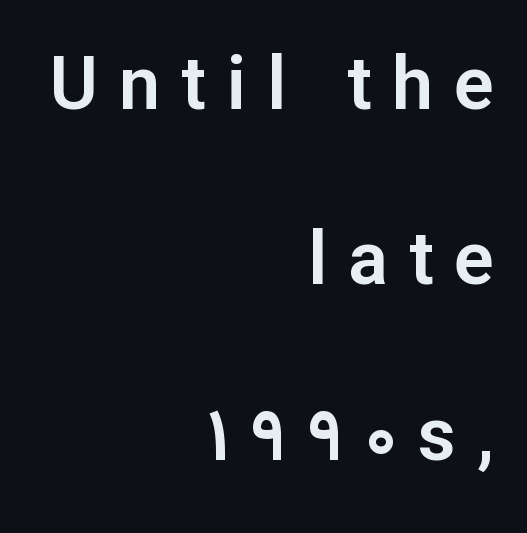
The image shows 74 px sans-serif type, upright; set right-aligned, loose line spacing (2.37x), unusually wide letter spacing (+0.28 em), not underlined; low stroke contrast and a medium x-height.
